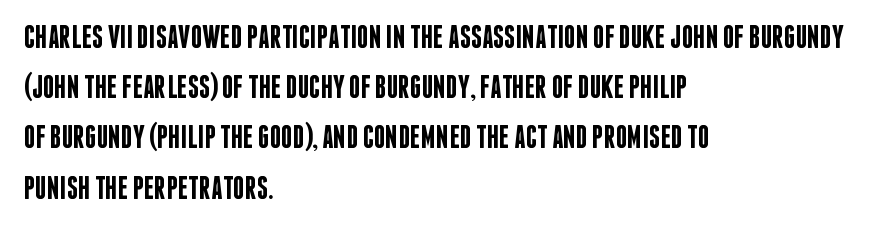
In terms of letterspacing, this is plain default setting. The letters carry no serifs — their stems end cleanly without finishing strokes. Line starts are locked; line ends wander. A roman cut, with each character standing at attention. Clear beneath every line of the passage. Emphasis by weight is partial: semibold.
